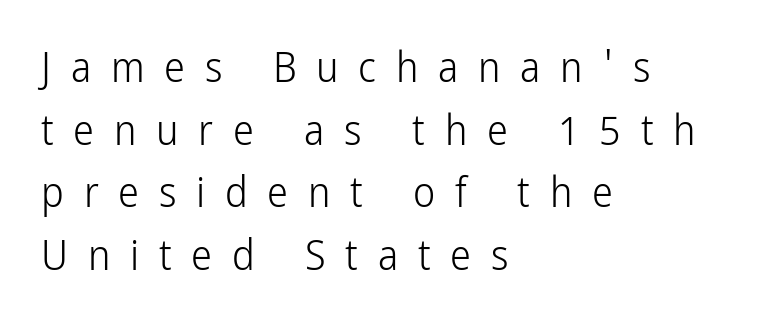
Q: Is the text bold? A: No.
Q: Is the text italic (slanted)? A: No, it is upright.
Q: Is the typeface a serif or a sans-serif typeface? A: Sans-serif.
Q: Is the text underlined? A: No.
Q: How is the paragraph aligned? A: Left-aligned.
Q: Is the spacing between letters normal or unusually wide? A: Unusually wide.
Q: Is the spacing between lines tight, normal or loose? A: Normal.
Q: Width (condensed, normal, or wide)? A: Condensed.
Q: Stroke contrast? A: Low.
Q: x-height? A: Medium.
Q: Monospaced? A: No.
